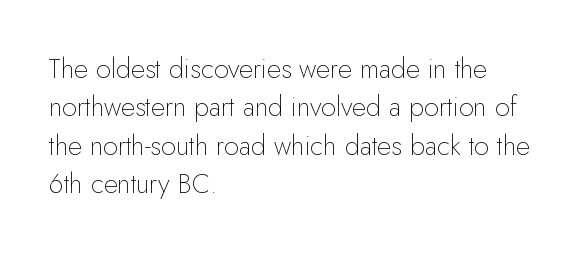
{"italic": "no", "bold": "no", "underline": "no", "align": "left", "line_spacing": "normal", "line_spacing_ratio": 1.42, "letter_spacing": "normal", "letter_spacing_em": 0.0, "glyph_px": 27}
